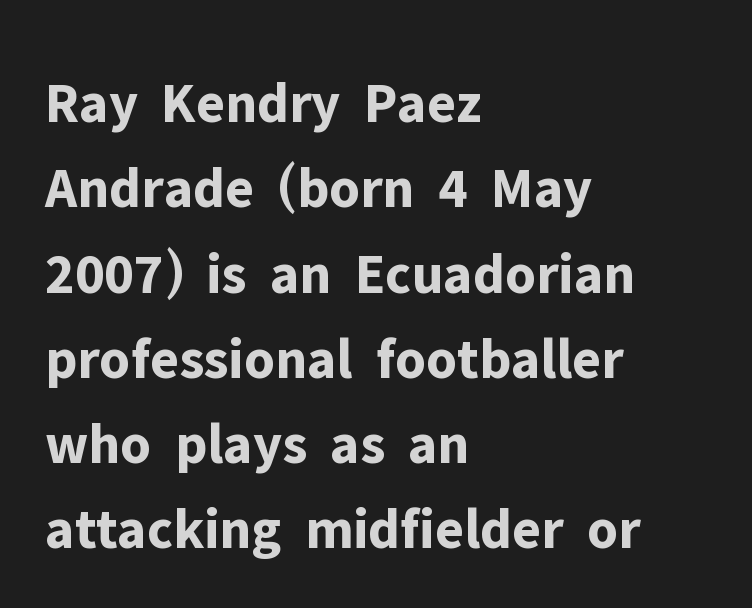
{"serif": "no", "italic": "no", "bold": "yes", "weight": "bold", "width": "normal", "stroke_contrast": "low", "x_height": "medium", "monospaced": "no", "underline": "no", "align": "left", "line_spacing": "normal", "line_spacing_ratio": 1.47, "letter_spacing": "normal", "letter_spacing_em": 0.0, "glyph_px": 58}
